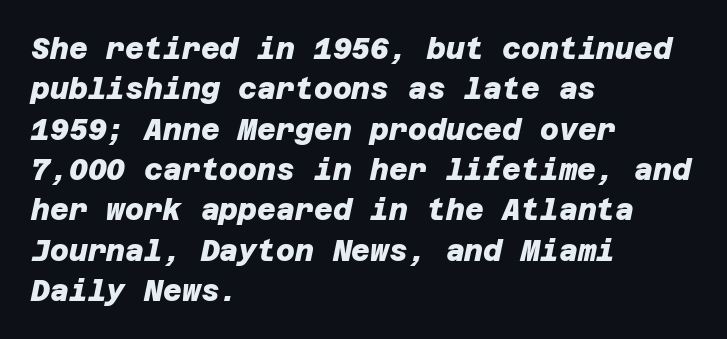
Q: Is the text bold? A: Yes.
Q: Is the typeface a serif or a sans-serif typeface? A: Sans-serif.
Q: Is the text underlined? A: No.
Q: How is the paragraph aligned? A: Left-aligned.
Q: Is the spacing between letters normal or unusually wide? A: Normal.
Q: Is the spacing between lines tight, normal or loose? A: Normal.
Q: Width (condensed, normal, or wide)? A: Normal.
Q: Stroke contrast? A: Low.
Q: x-height? A: Large.
